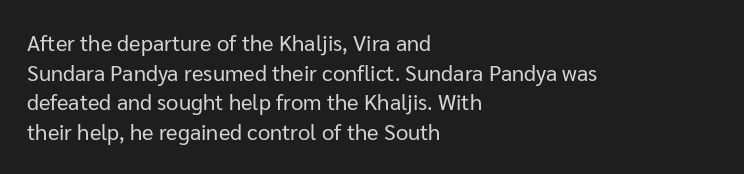
Q: Is the text bold? A: No.
Q: Is the text italic (slanted)? A: No, it is upright.
Q: Is the text underlined? A: No.
Q: How is the paragraph aligned? A: Left-aligned.
Q: Is the spacing between letters normal or unusually wide? A: Normal.
Q: Is the spacing between lines tight, normal or loose? A: Normal.
